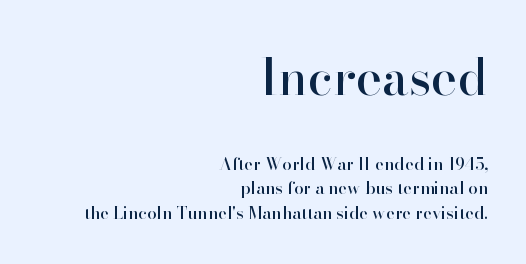
The image shows 50 px serif type, upright; set right-aligned, normal line spacing (1.44x), normal letter spacing, not underlined; the first (top) block is 2.94x larger; high stroke contrast and a small x-height.
